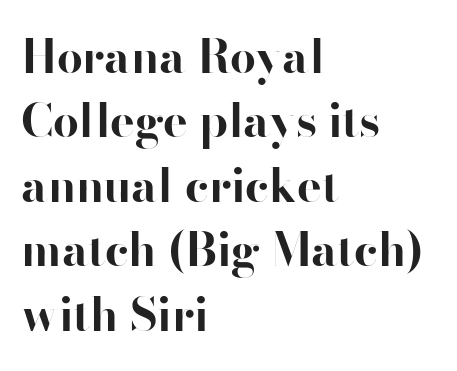
Q: Is the text bold? A: Yes.
Q: Is the text italic (slanted)? A: No, it is upright.
Q: Is the typeface a serif or a sans-serif typeface? A: Sans-serif.
Q: Is the text underlined? A: No.
Q: How is the paragraph aligned? A: Left-aligned.
Q: Is the spacing between letters normal or unusually wide? A: Normal.
Q: Is the spacing between lines tight, normal or loose? A: Normal.
Q: Width (condensed, normal, or wide)? A: Normal.
Q: Stroke contrast? A: High.
Q: x-height? A: Small.
Q: Monospaced? A: No.
